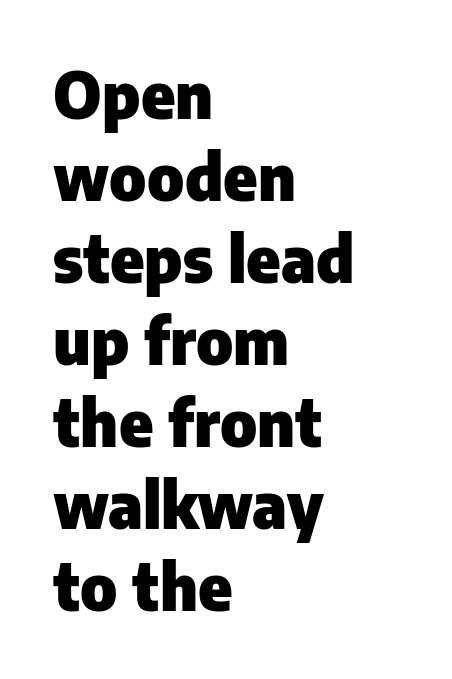
Words float on clear page, feet unadorned. Varying glyph widths throughout — classic text-font behaviour. The glyphs in this specimen are sans serif. Set as a true bold cut, around the 700 mark.
